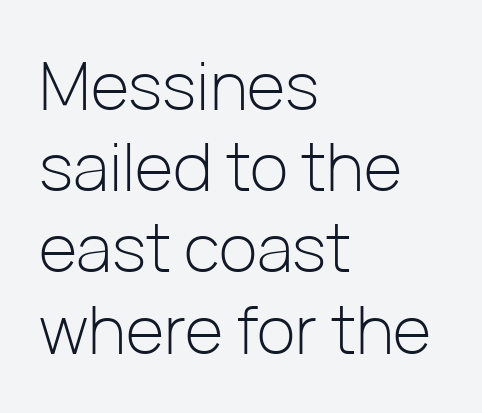
The image shows 66 px light sans-serif type, upright; set left-aligned, line spacing 1.23x, normal letter spacing, not underlined; low stroke contrast and a medium x-height.
